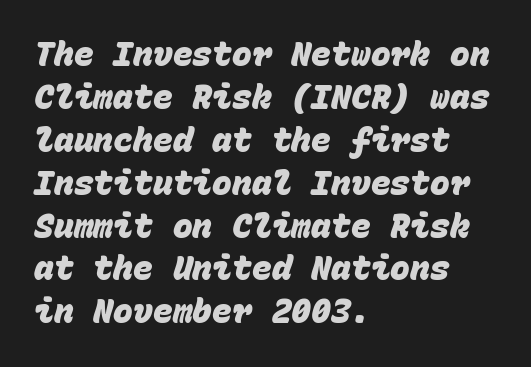
The image shows 33 px heavy sans-serif type, monospaced; set left-aligned, normal line spacing (1.3x), normal letter spacing, not underlined; low stroke contrast and a large x-height.
